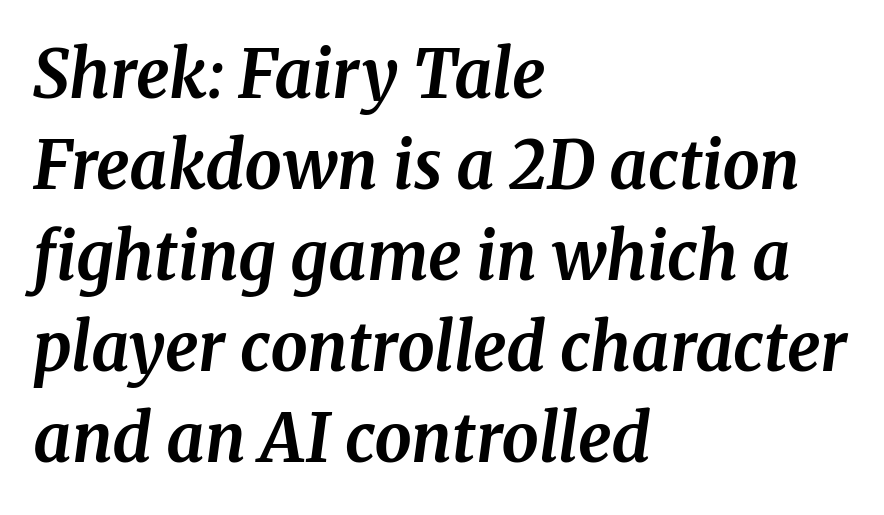
Inter-character spacing is left at the font's built-in metrics. Is this a sans? No — the strokes have serifs. One-word summary of the alignment: left. Clear beneath every line of the passage.
